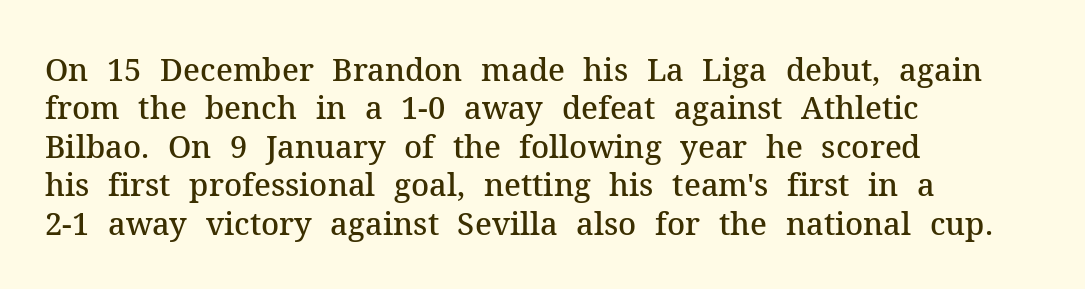
Proportional: the letters do not fall into vertical columns. A roman cut, with each character standing at attention. Stroke terminals: seriffed. Letters rest on an invisible, unmarked baseline.
